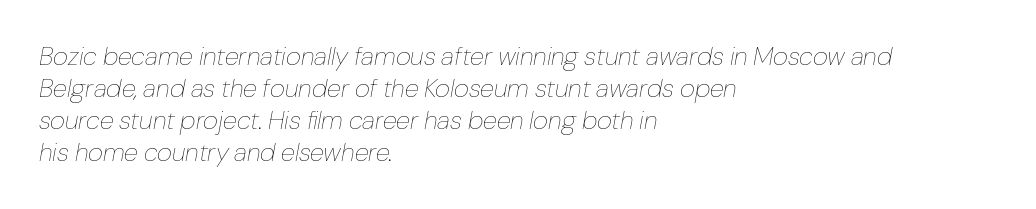
Horizontal alignment here is leftward, the default for most running prose. The gap between lines stays unmarked. If you drew a line through each stem, it would be angled. The typesetting does not lean heavy: it is not bold. The line texture is even and compact thanks to regular tracking.
